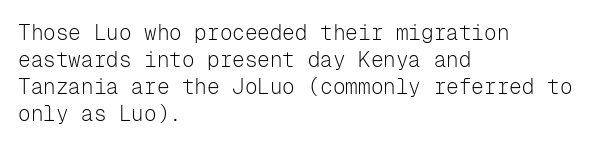
These lines keep a tight, regular rhythm from letter to letter. The rows are spaced the way most documents space them. Nothing heavy about these letters — not bold at all. A roman cut, with each character standing at attention. Check under the words: just untouched page. All the whitespace from short lines collects on the right.
